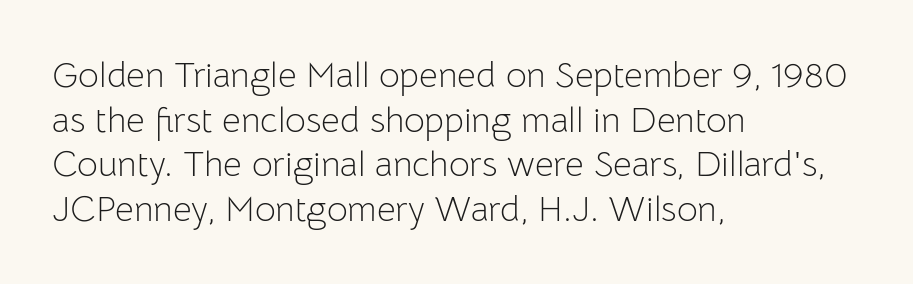
It's the straight-up-and-down kind of type. Type without underlining. Tracking value appears to be zero — textbook default spacing. The passage shown is not bold in any degree.
